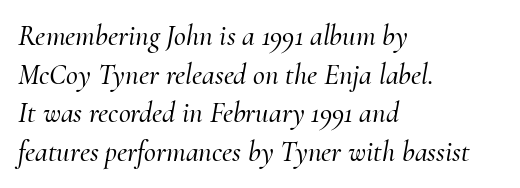
The image shows 29 px serif type, italic (leaning right); set left-aligned, normal line spacing (1.33x), normal letter spacing, not underlined; medium stroke contrast and a small x-height.
